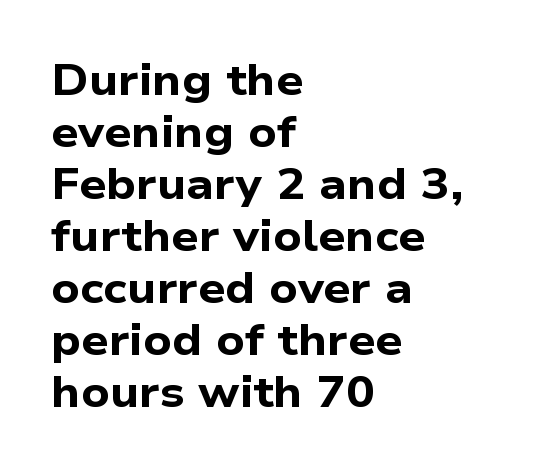
The image shows 43 px bold, wide sans-serif type; set left-aligned, line spacing 1.21x, normal letter spacing, not underlined; low stroke contrast and a medium x-height.
